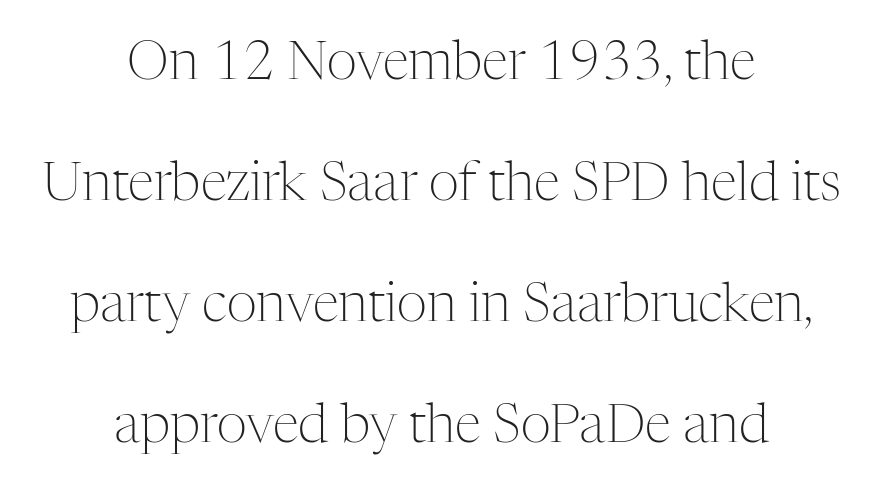
{"serif": "yes", "italic": "no", "bold": "no", "weight": "light", "width": "normal", "stroke_contrast": "medium", "x_height": "medium", "monospaced": "no", "underline": "no", "align": "center", "line_spacing": "loose", "line_spacing_ratio": 2.28, "letter_spacing": "normal", "letter_spacing_em": 0.0, "glyph_px": 53}
